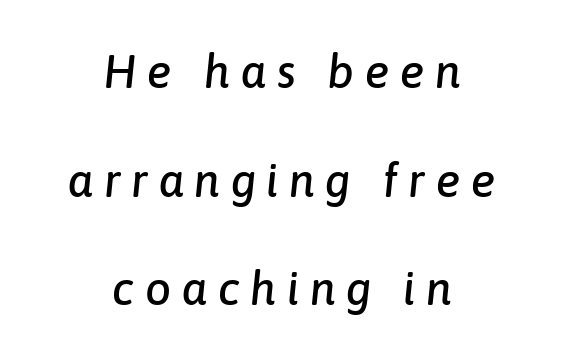
The image shows 46 px text type, italic (leaning right); set centered, loose line spacing (2.36x), unusually wide letter spacing (+0.23 em), not underlined; low stroke contrast and a medium x-height.
